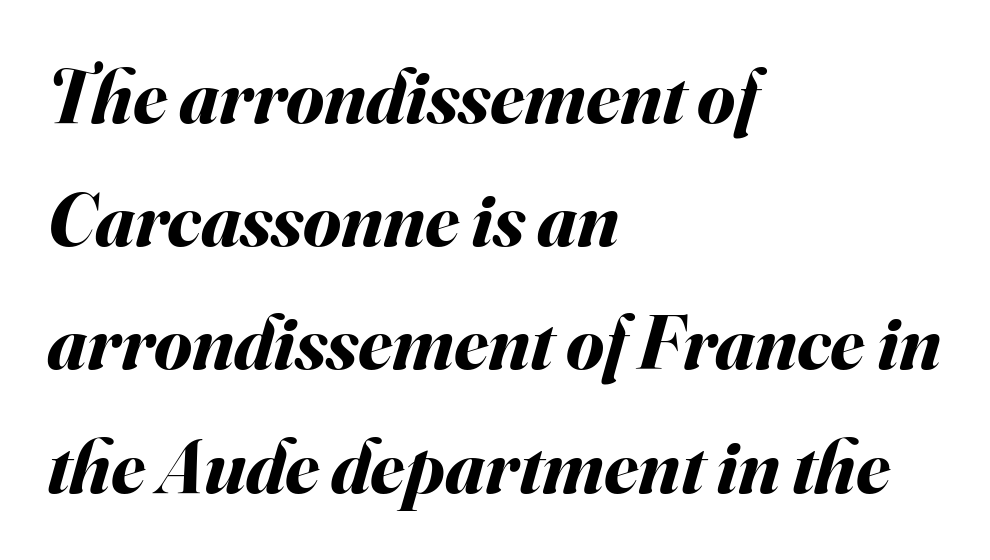
Its strokes are broad and dark, the hallmark of bold type. Where is the straight margin? On the left. Spacing between characters is what you'd get straight out of the box. Italic: yes, the glyphs are oblique. Evenly set lines give the paragraph a standard silhouette.
